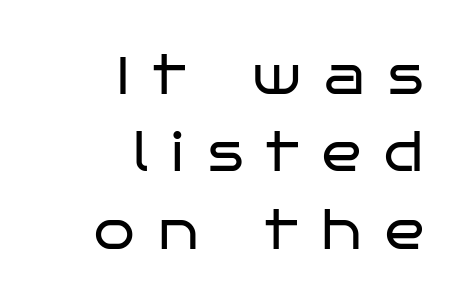
Q: Is the text bold? A: No.
Q: Is the text italic (slanted)? A: No, it is upright.
Q: Is the typeface a serif or a sans-serif typeface? A: Sans-serif.
Q: Is the text underlined? A: No.
Q: How is the paragraph aligned? A: Right-aligned.
Q: Is the spacing between letters normal or unusually wide? A: Unusually wide.
Q: Is the spacing between lines tight, normal or loose? A: Normal.
Q: Width (condensed, normal, or wide)? A: Wide.
Q: Stroke contrast? A: Low.
Q: x-height? A: Large.
Q: Monospaced? A: No.
